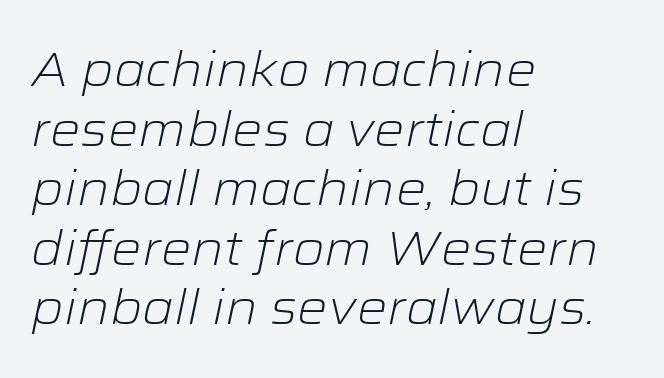
This is not heavy type; no bold has been used. Characters follow at the spacing the type designer built in. One-word summary of the alignment: left. Varying glyph widths throughout — classic text-font behaviour. Clear beneath every line of the passage.
